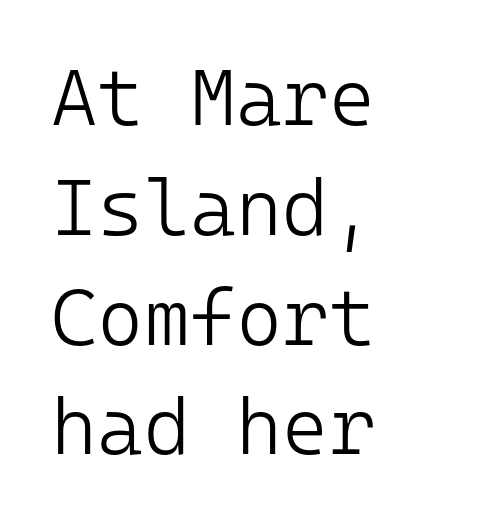
Q: Is the text bold? A: No.
Q: Is the text italic (slanted)? A: No, it is upright.
Q: Is the typeface a serif or a sans-serif typeface? A: Sans-serif.
Q: Is the text underlined? A: No.
Q: How is the paragraph aligned? A: Left-aligned.
Q: Is the spacing between letters normal or unusually wide? A: Normal.
Q: Is the spacing between lines tight, normal or loose? A: Normal.
Q: Width (condensed, normal, or wide)? A: Normal.
Q: Stroke contrast? A: Low.
Q: x-height? A: Medium.
Q: Monospaced? A: Yes.
